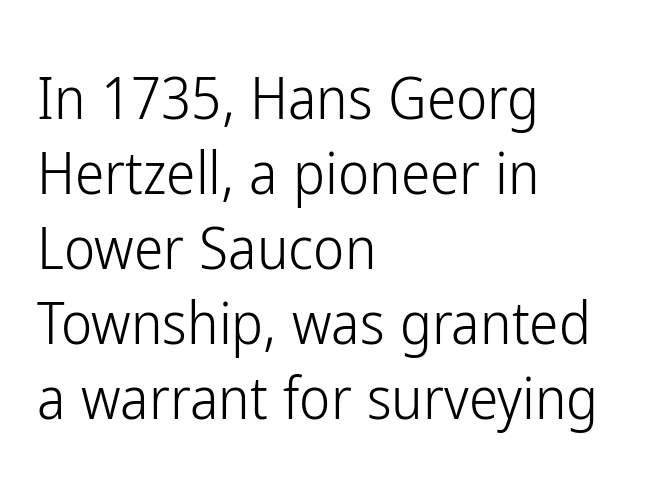
{"serif": "no", "italic": "no", "bold": "no", "weight": "light", "width": "condensed", "stroke_contrast": "low", "x_height": "medium", "monospaced": "no", "underline": "no", "align": "left", "line_spacing": "normal", "line_spacing_ratio": 1.27, "letter_spacing": "normal", "letter_spacing_em": 0.0, "glyph_px": 59}
